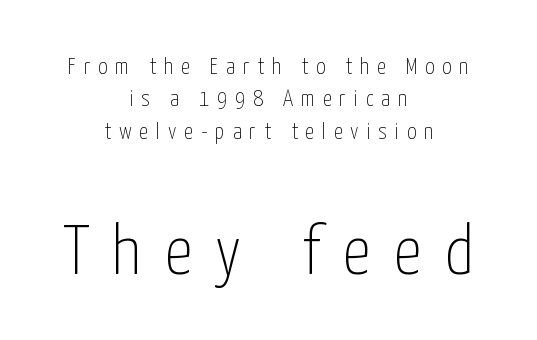
Q: Is the text bold? A: No.
Q: Is the text italic (slanted)? A: No, it is upright.
Q: Is the typeface a serif or a sans-serif typeface? A: Sans-serif.
Q: Is the text underlined? A: No.
Q: How is the paragraph aligned? A: Centered.
Q: Is the spacing between letters normal or unusually wide? A: Unusually wide.
Q: Is the spacing between lines tight, normal or loose? A: Normal.
Q: Which block of text is set in a larger size, the first (top) or the second (bottom)? A: The second (bottom) one.
Q: Width (condensed, normal, or wide)? A: Condensed.
Q: Stroke contrast? A: Low.
Q: x-height? A: Medium.
Q: Monospaced? A: No.
